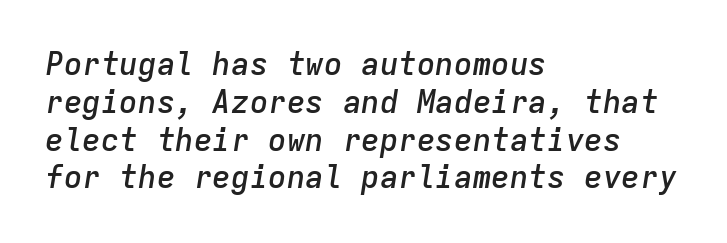
The image shows 31 px semibold type, italic (leaning right), monospaced; set left-aligned, line spacing 1.22x, normal letter spacing, not underlined; low stroke contrast and a medium x-height.
